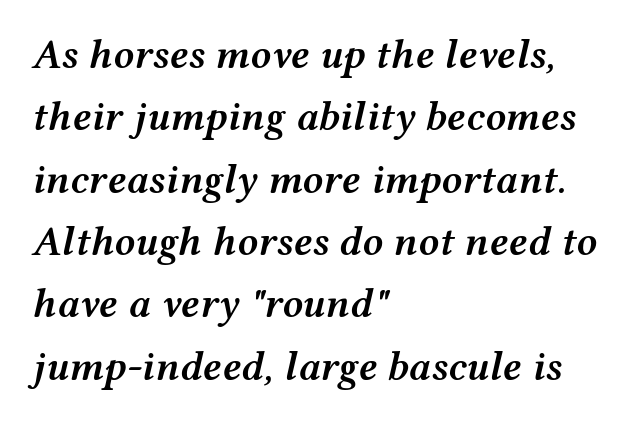
The gap between lines stays unmarked. The rendering uses natural spacing where letterforms have individual widths. The space between consecutive lines is moderate. Letter spacing: default. Quick note: italic.
